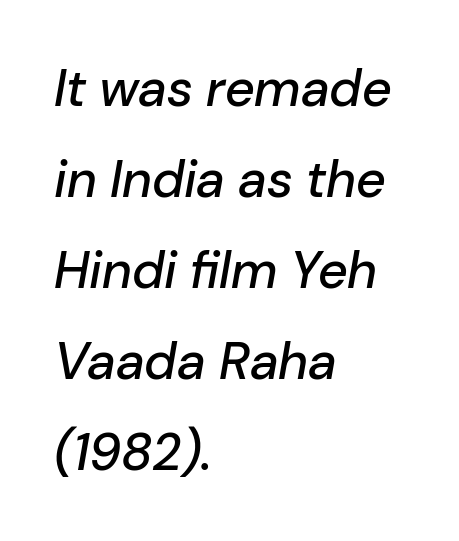
The image shows 52 px text type, italic (leaning right); set left-aligned, line spacing 1.75x, normal letter spacing, not underlined; low stroke contrast and a medium x-height.
